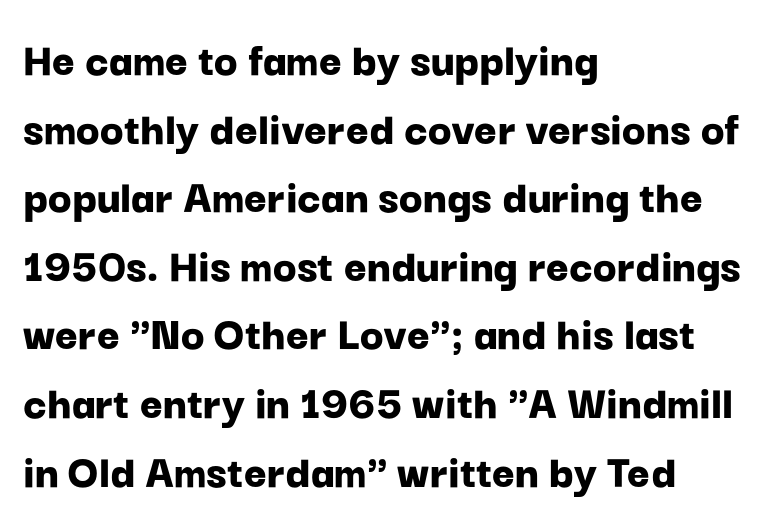
The image shows 49 px bold sans-serif type, upright; set left-aligned, normal line spacing (1.4x), normal letter spacing, not underlined; low stroke contrast and a medium x-height.
